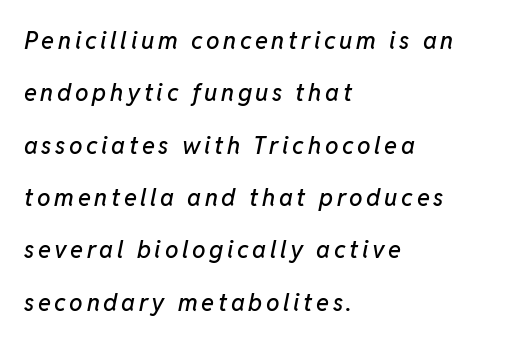
Q: Is the text italic (slanted)? A: Yes, it leans right by about 11 degrees.
Q: Is the text underlined? A: No.
Q: How is the paragraph aligned? A: Left-aligned.
Q: Is the spacing between lines tight, normal or loose? A: Loose.
